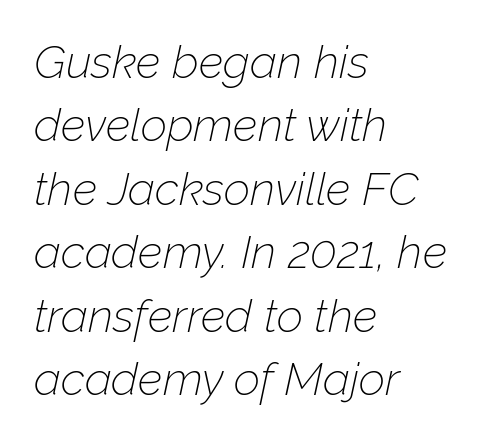
{"italic": "yes", "lean": "right", "slant_degrees": 12, "bold": "no", "weight": "thin", "width": "normal", "stroke_contrast": "low", "x_height": "medium", "monospaced": "no", "underline": "no", "align": "left", "line_spacing": "normal", "line_spacing_ratio": 1.38, "letter_spacing": "normal", "letter_spacing_em": 0.0, "glyph_px": 46}
